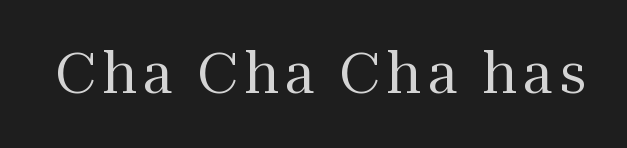
Q: Is the text bold? A: No.
Q: Is the text italic (slanted)? A: No, it is upright.
Q: Is the typeface a serif or a sans-serif typeface? A: Serif.
Q: Is the text underlined? A: No.
Q: Width (condensed, normal, or wide)? A: Normal.
Q: Stroke contrast? A: Medium.
Q: x-height? A: Medium.
Q: Monospaced? A: No.
